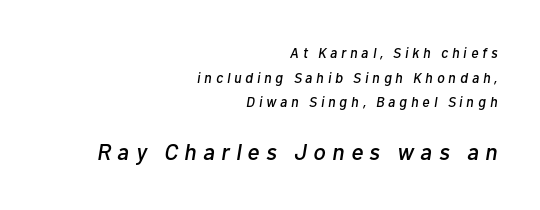
{"italic": "yes", "lean": "right", "slant_degrees": 10, "underline": "no", "align": "right", "line_spacing_ratio": 1.76, "letter_spacing": "wide", "letter_spacing_em": 0.28, "larger_block": "second", "size_ratio": 1.64, "glyph_px": 23}
